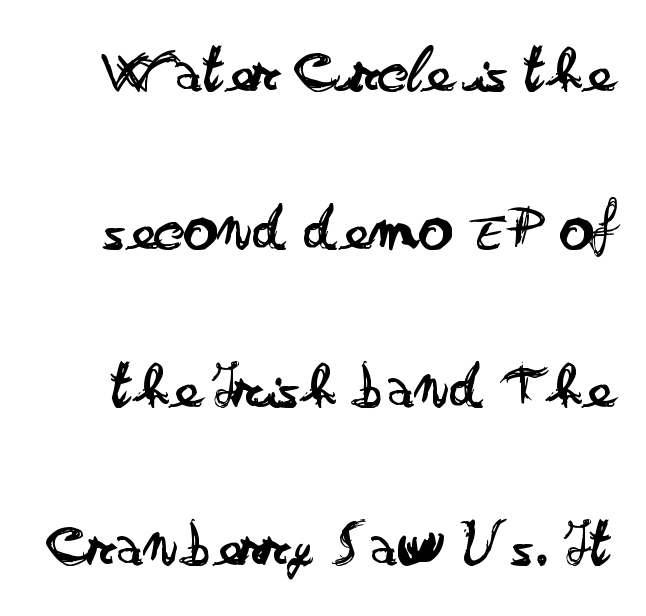
The image shows 67 px regular-weight, wide sans-serif type, upright; set loose line spacing (2.36x), normal letter spacing, not underlined; low stroke contrast and a small x-height.
